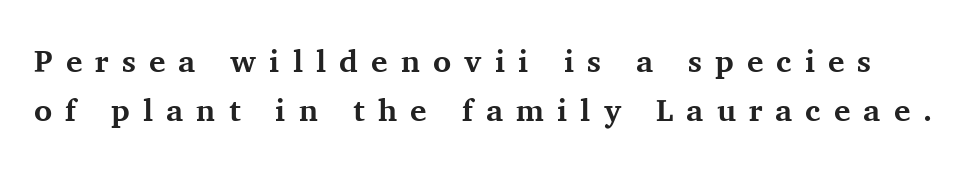
Q: Is the text bold? A: Yes.
Q: Is the text italic (slanted)? A: No, it is upright.
Q: Is the typeface a serif or a sans-serif typeface? A: Serif.
Q: Is the text underlined? A: No.
Q: Is the spacing between letters normal or unusually wide? A: Unusually wide.
Q: Is the spacing between lines tight, normal or loose? A: Normal.
Q: Width (condensed, normal, or wide)? A: Normal.
Q: Stroke contrast? A: Medium.
Q: x-height? A: Medium.
Q: Monospaced? A: No.
